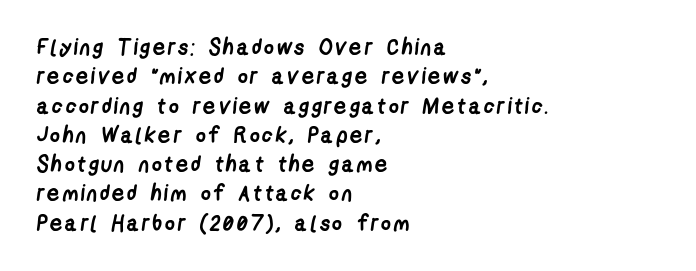
Q: Is the text bold? A: Yes.
Q: Is the text underlined? A: No.
Q: How is the paragraph aligned? A: Left-aligned.
Q: Is the spacing between lines tight, normal or loose? A: Normal.
